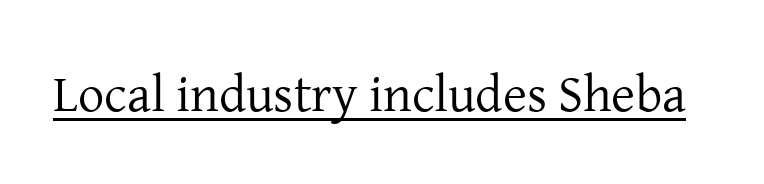
To sum up the face: it has serifs. Observe the ordinary spacing: letters are neighbours, not strangers. Rendered with straight, roman letterforms. Varying glyph widths throughout — classic text-font behaviour. Heft: none added — not bold.
